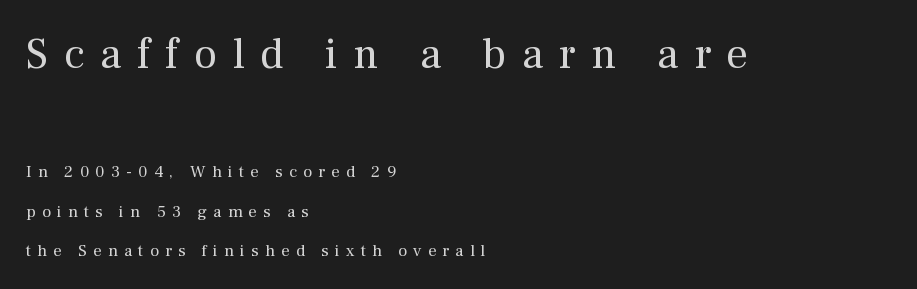
{"serif": "yes", "italic": "no", "bold": "no", "weight": "regular", "width": "normal", "stroke_contrast": "medium", "x_height": "medium", "monospaced": "no", "underline": "no", "align": "left", "line_spacing": "loose", "line_spacing_ratio": 2.32, "letter_spacing": "wide", "letter_spacing_em": 0.36, "larger_block": "first", "size_ratio": 2.53, "glyph_px": 43}
